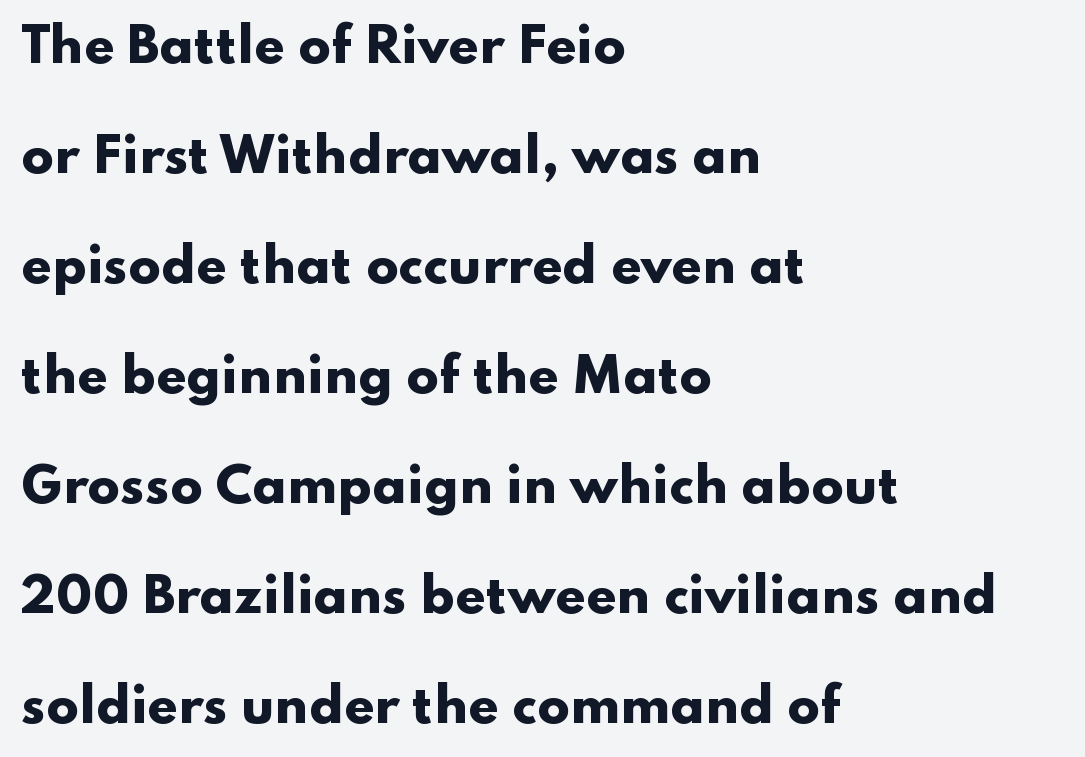
{"serif": "no", "italic": "no", "bold": "yes", "weight": "heavy", "width": "wide", "stroke_contrast": "low", "x_height": "small", "monospaced": "no", "underline": "no", "align": "left", "line_spacing": "loose", "line_spacing_ratio": 2.29, "letter_spacing": "normal", "letter_spacing_em": 0.0, "glyph_px": 48}
